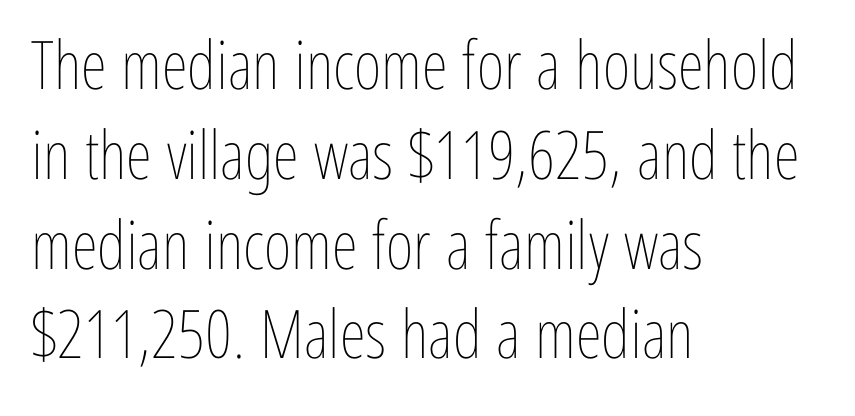
{"italic": "no", "bold": "no", "weight": "thin", "width": "condensed", "stroke_contrast": "low", "x_height": "medium", "monospaced": "no", "underline": "no", "align": "left", "line_spacing": "normal", "line_spacing_ratio": 1.34, "letter_spacing": "normal", "letter_spacing_em": 0.0, "glyph_px": 67}
